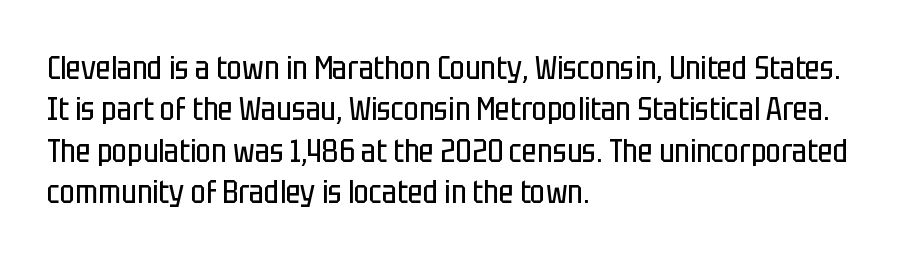
Q: Is the text bold? A: No.
Q: Is the text italic (slanted)? A: No, it is upright.
Q: Is the typeface a serif or a sans-serif typeface? A: Sans-serif.
Q: Is the text underlined? A: No.
Q: How is the paragraph aligned? A: Left-aligned.
Q: Is the spacing between letters normal or unusually wide? A: Normal.
Q: Is the spacing between lines tight, normal or loose? A: Normal.
Q: Width (condensed, normal, or wide)? A: Condensed.
Q: Stroke contrast? A: Low.
Q: x-height? A: Large.
Q: Monospaced? A: No.
